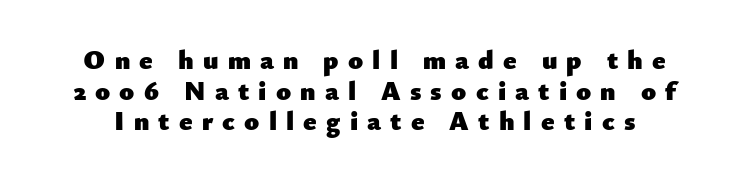
The image shows 27 px bold type, upright; set tight line spacing (1.13x), unusually wide letter spacing (+0.34 em), not underlined.
